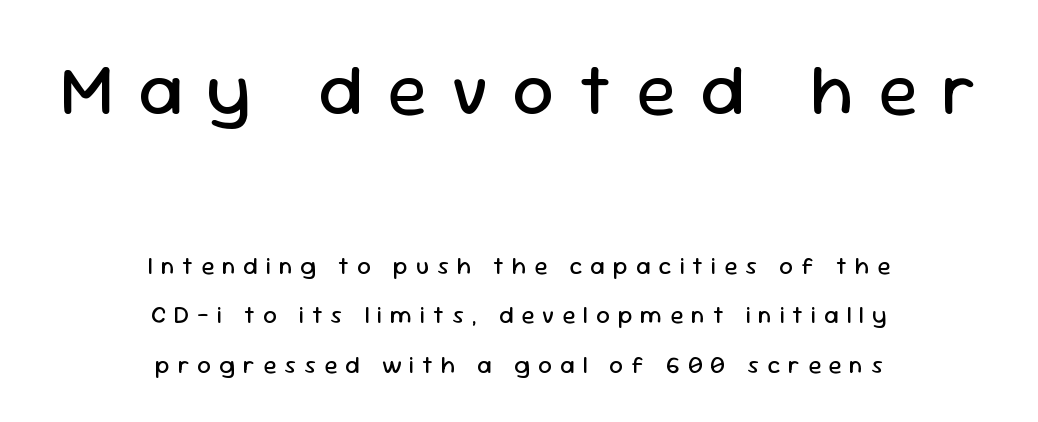
Decoration check: the copy has no underline. Think of a printed novel: that variable character pitch is what you see here. Summary of vertical rhythm: relaxed, with wide interline spacing. If you drew a line through each stem, it would be perfectly vertical. Is the type heavy? It reads as light-to-regular instead.
